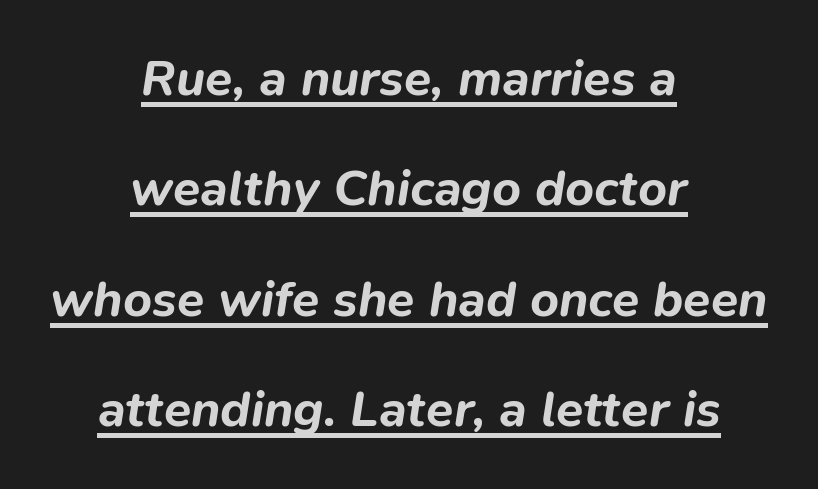
The image shows 50 px bold type, italic (leaning right); set centered, loose line spacing (2.21x), normal letter spacing, underlined; low stroke contrast and a medium x-height.
